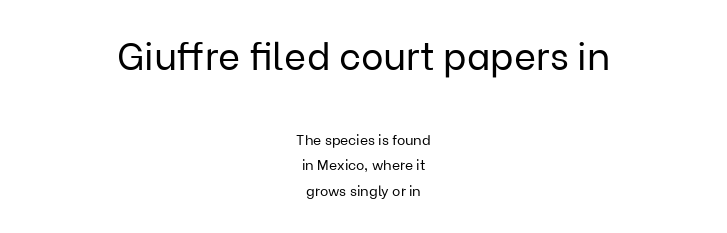
Bare-footed words on every line. This layout puts the oversized block above and the modest block below. Each letter keeps its own natural width here, so spacing adapts to shape. Notice how the passage keeps no hard edge, just a central spine. Letterform terminals end flat and unadorned throughout the passage.
